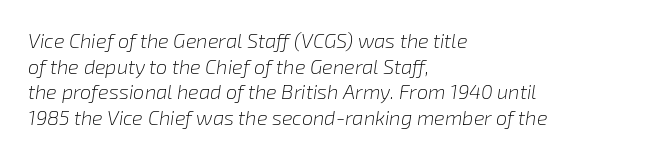
The leading is moderate, giving the passage an even texture. Stroke mass is kept to a normal reading level or below. Style check: oblique. Words appear dense and cohesive because spacing is normal.
